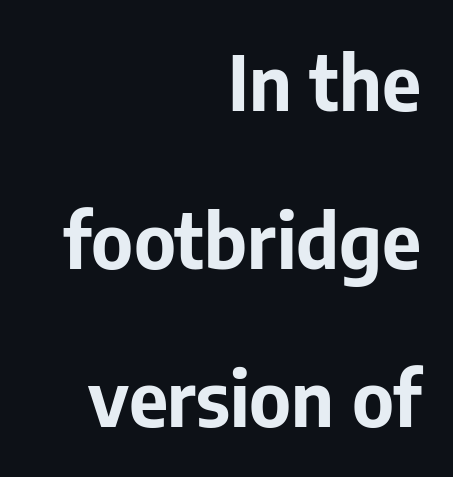
{"serif": "no", "italic": "no", "bold": "yes", "weight": "bold", "width": "normal", "stroke_contrast": "low", "x_height": "medium", "monospaced": "no", "underline": "no", "align": "right", "line_spacing": "loose", "line_spacing_ratio": 2.08, "letter_spacing": "normal", "letter_spacing_em": 0.0, "glyph_px": 76}
